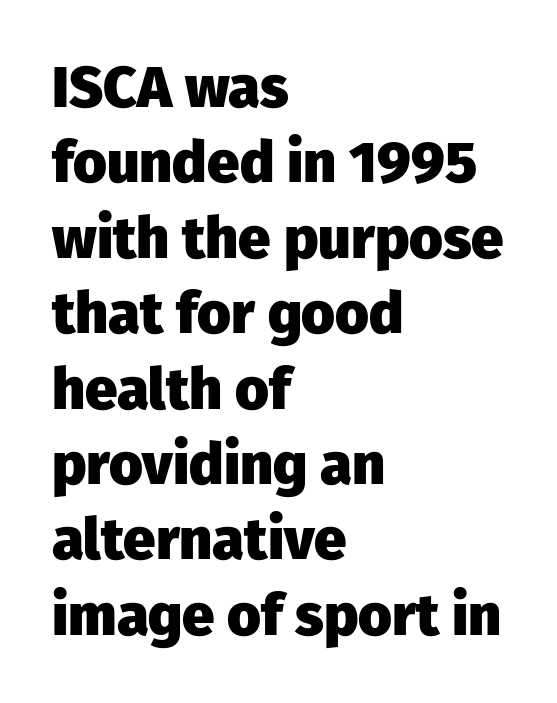
{"serif": "no", "italic": "no", "bold": "yes", "weight": "heavy", "width": "normal", "stroke_contrast": "low", "x_height": "medium", "monospaced": "no", "underline": "no", "align": "left", "line_spacing": "normal", "line_spacing_ratio": 1.3, "letter_spacing": "normal", "letter_spacing_em": 0.0, "glyph_px": 58}
